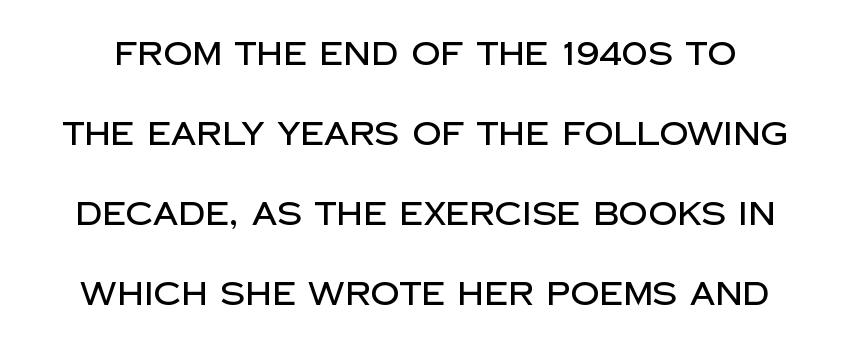
Here the designer chose a conventional face with non-uniform glyph widths. Posture: upright roman. What stands out about the letter spacing? Nothing — it is the standard amount. The face used here is a sans, in the tradition of grotesques and geometrics. The block of text is sparse from top to bottom, with ample space between rows.
